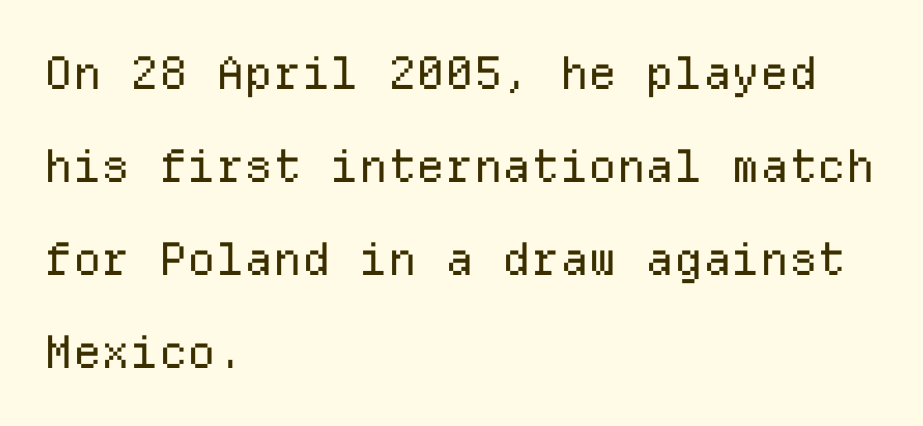
Q: Is the text bold? A: No.
Q: Is the text italic (slanted)? A: No, it is upright.
Q: Is the typeface a serif or a sans-serif typeface? A: Sans-serif.
Q: Is the text underlined? A: No.
Q: How is the paragraph aligned? A: Left-aligned.
Q: Is the spacing between letters normal or unusually wide? A: Normal.
Q: Is the spacing between lines tight, normal or loose? A: Loose.
Q: Width (condensed, normal, or wide)? A: Normal.
Q: Stroke contrast? A: Low.
Q: x-height? A: Medium.
Q: Monospaced? A: Yes.
